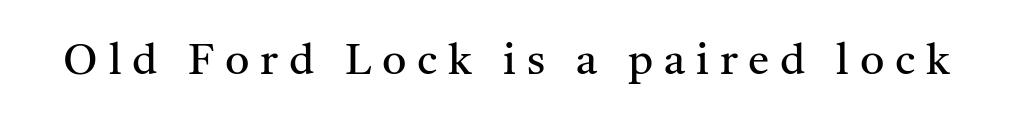
The image shows 43 px regular-weight serif type, upright; set unusually wide letter spacing (+0.25 em), not underlined; medium stroke contrast and a medium x-height.
